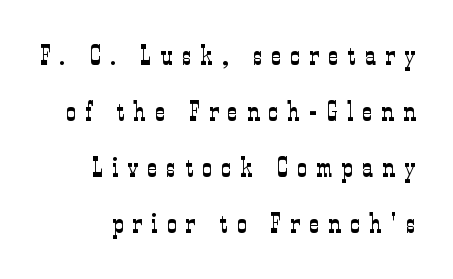
The image shows 27 px text type, upright; set loose line spacing (2.08x), unusually wide letter spacing (+0.35 em), not underlined.
